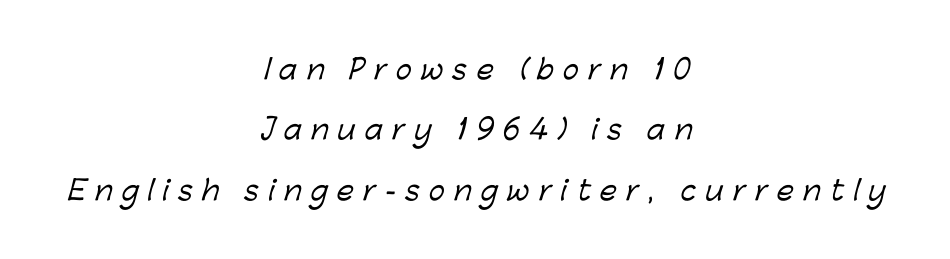
The lines are quadded center. Successive baselines arrive slowly, with a big drop between each. The passage shown is not underscored anywhere. Words appear elongated and porous because spacing is wide.
